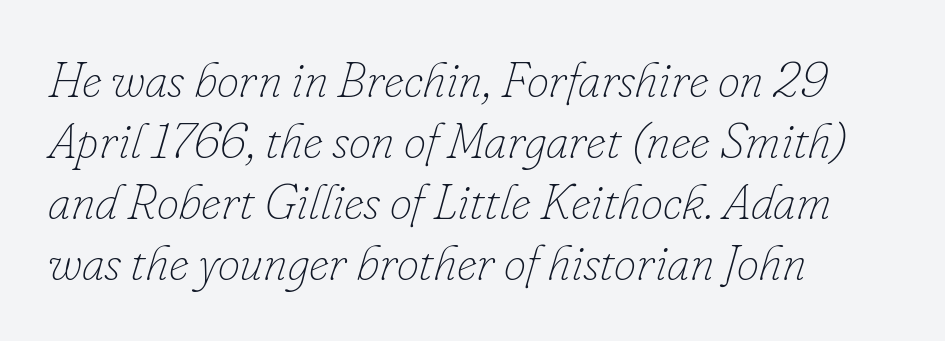
The typesetter chose a ragged-right arrangement here. Every character sits at an angle, as italics do. Bare-footed words on every line. Caption: face not bold, strokes unweighted. What stands out about the letter spacing? Nothing — it is the standard amount. You could not count columns in this text — the font is proportionally spaced.
